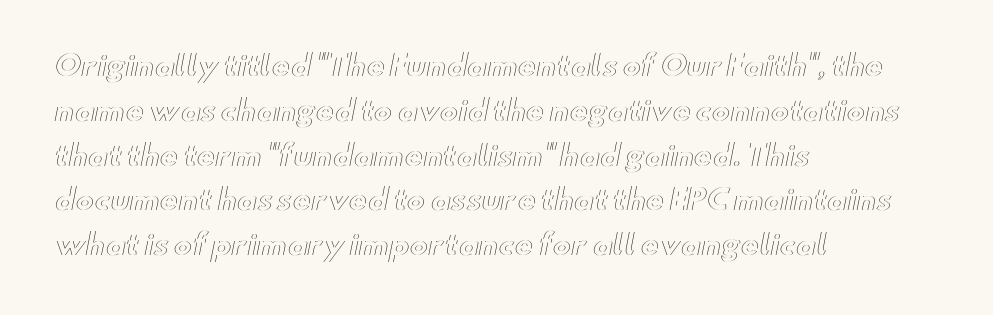
Q: Is the text italic (slanted)? A: Yes.
Q: Is the text underlined? A: No.
Q: How is the paragraph aligned? A: Left-aligned.
Q: Is the spacing between letters normal or unusually wide? A: Normal.
Q: Is the spacing between lines tight, normal or loose? A: Normal.
Q: Width (condensed, normal, or wide)? A: Wide.
Q: x-height? A: Small.
Q: Monospaced? A: No.
